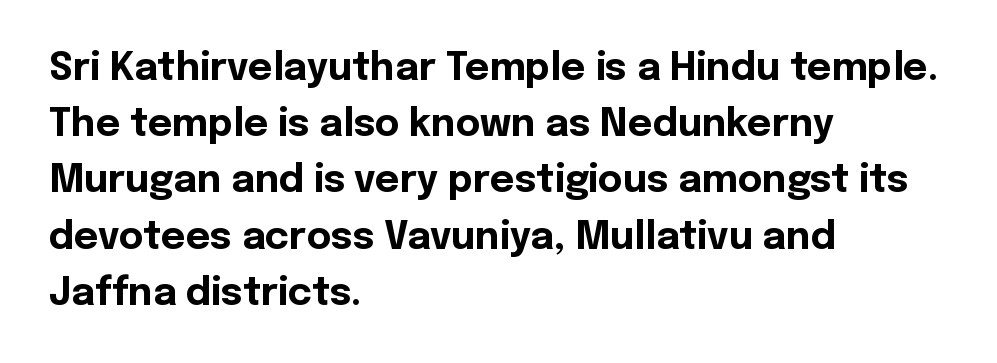
{"serif": "no", "italic": "no", "bold": "yes", "weight": "bold", "width": "normal", "x_height": "medium", "monospaced": "no", "underline": "no", "align": "left", "line_spacing": "normal", "line_spacing_ratio": 1.48, "letter_spacing": "normal", "letter_spacing_em": 0.0, "glyph_px": 38}
